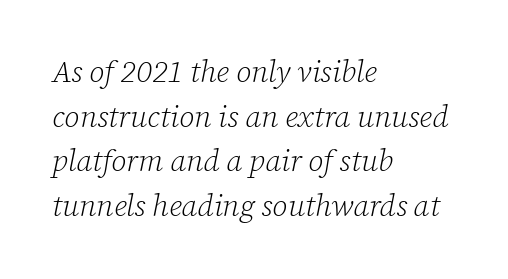
The image shows 30 px light serif type, italic (leaning right); set left-aligned, normal line spacing (1.49x), normal letter spacing, not underlined; low stroke contrast and a medium x-height.
